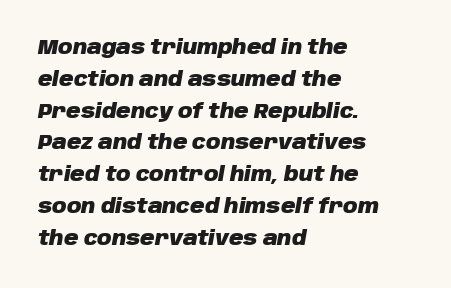
{"italic": "yes", "lean": "right", "slant_degrees": 10, "bold": "yes", "underline": "no", "align": "left", "line_spacing": "normal", "line_spacing_ratio": 1.59, "letter_spacing": "normal", "letter_spacing_em": 0.0, "glyph_px": 20}
